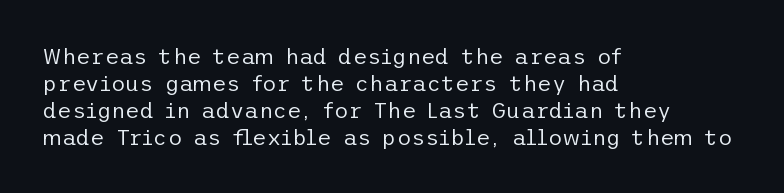
The image shows 22 px text type, upright; set left-aligned, line spacing 1.22x, normal letter spacing, not underlined.
